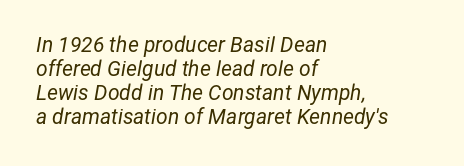
{"italic": "yes", "lean": "right", "slant_degrees": 12, "bold": "no", "underline": "no", "align": "left", "line_spacing": "tight", "line_spacing_ratio": 1.14, "letter_spacing": "normal", "letter_spacing_em": 0.0, "glyph_px": 21}
